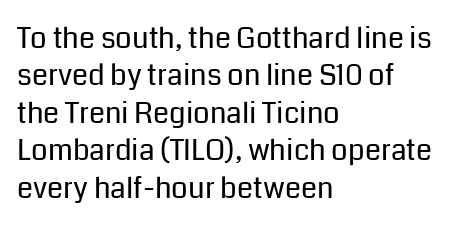
The image shows 29 px regular-weight sans-serif type, upright; set left-aligned, normal line spacing (1.29x), normal letter spacing, not underlined; low stroke contrast and a medium x-height.
